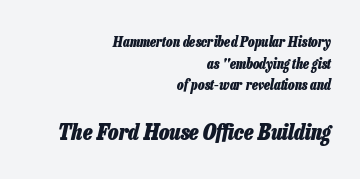
Q: Is the text bold? A: Yes.
Q: Is the text italic (slanted)? A: Yes, it leans right by about 13 degrees.
Q: Is the text underlined? A: No.
Q: How is the paragraph aligned? A: Right-aligned.
Q: Is the spacing between letters normal or unusually wide? A: Normal.
Q: Is the spacing between lines tight, normal or loose? A: Normal.
Q: Which block of text is set in a larger size, the first (top) or the second (bottom)? A: The second (bottom) one.
